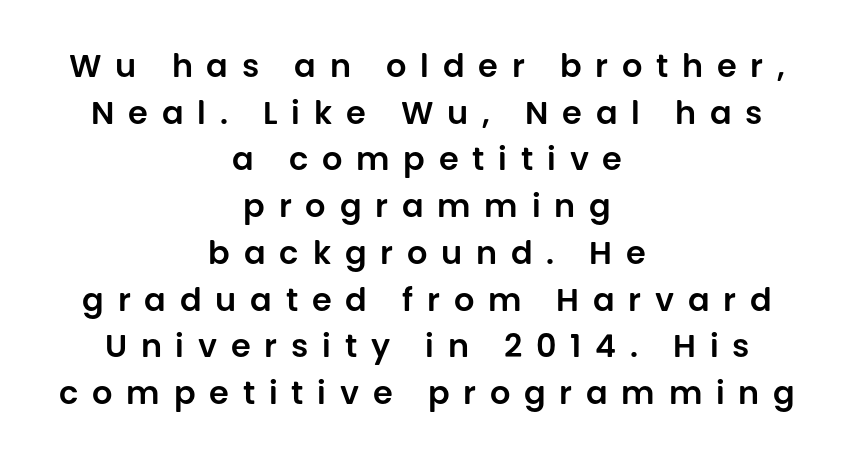
Q: Is the text italic (slanted)? A: No, it is upright.
Q: Is the typeface a serif or a sans-serif typeface? A: Sans-serif.
Q: Is the text underlined? A: No.
Q: How is the paragraph aligned? A: Centered.
Q: Is the spacing between letters normal or unusually wide? A: Unusually wide.
Q: Is the spacing between lines tight, normal or loose? A: Normal.
Q: Width (condensed, normal, or wide)? A: Normal.
Q: Stroke contrast? A: Low.
Q: x-height? A: Large.
Q: Monospaced? A: No.
